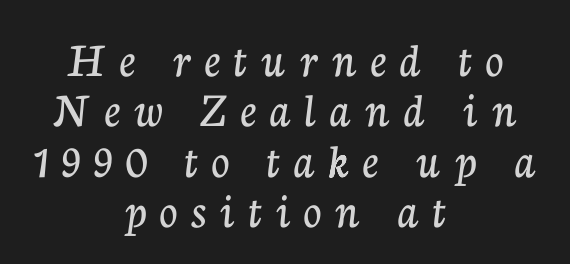
Short and long lines alike share a common midpoint. Looks like regular typesetting: each glyph gets only the width it needs. Baseline-to-baseline distance is barely more than the letter height. Just letters on the line, the space beneath them empty. Short note: letters widely spaced.
